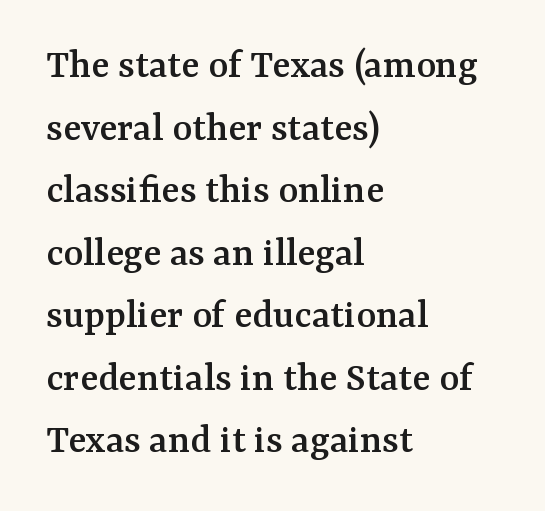
Q: Is the text italic (slanted)? A: No, it is upright.
Q: Is the typeface a serif or a sans-serif typeface? A: Serif.
Q: Is the text underlined? A: No.
Q: How is the paragraph aligned? A: Left-aligned.
Q: Is the spacing between letters normal or unusually wide? A: Normal.
Q: Is the spacing between lines tight, normal or loose? A: Normal.
Q: Width (condensed, normal, or wide)? A: Normal.
Q: Stroke contrast? A: Medium.
Q: x-height? A: Medium.
Q: Monospaced? A: No.
